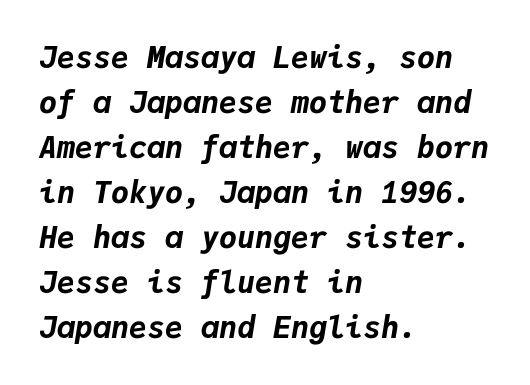
Q: Is the text bold? A: Yes.
Q: Is the text italic (slanted)? A: Yes, it leans right by about 9 degrees.
Q: Is the text underlined? A: No.
Q: How is the paragraph aligned? A: Left-aligned.
Q: Is the spacing between letters normal or unusually wide? A: Normal.
Q: Is the spacing between lines tight, normal or loose? A: Normal.
Q: Width (condensed, normal, or wide)? A: Normal.
Q: Stroke contrast? A: Low.
Q: x-height? A: Medium.
Q: Monospaced? A: Yes.
